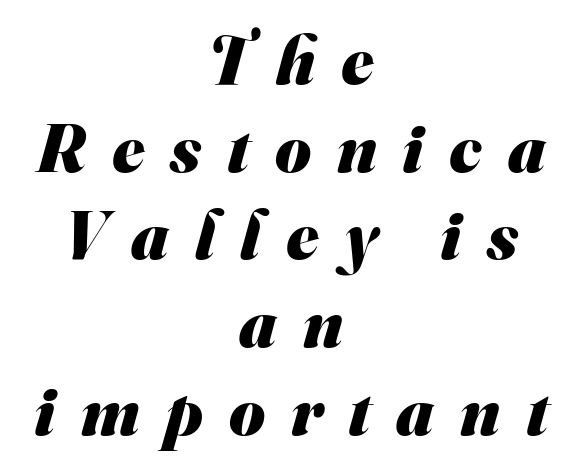
The image shows 69 px heavy sans-serif type; set centered, normal line spacing (1.27x), unusually wide letter spacing (+0.37 em), not underlined; medium stroke contrast and a small x-height.
